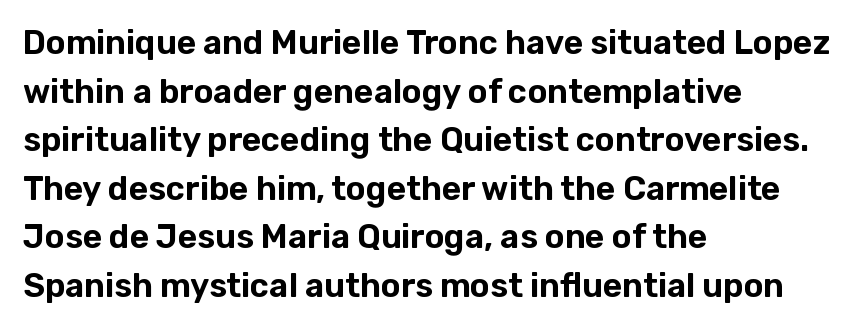
{"serif": "no", "italic": "no", "width": "normal", "stroke_contrast": "low", "x_height": "medium", "monospaced": "no", "underline": "no", "align": "left", "line_spacing": "normal", "line_spacing_ratio": 1.47, "letter_spacing": "normal", "letter_spacing_em": 0.0, "glyph_px": 33}
